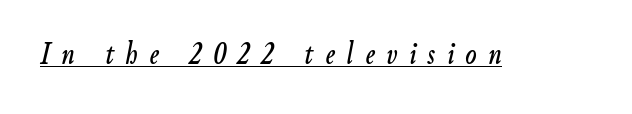
The image shows 33 px condensed type, italic (leaning right); set unusually wide letter spacing (+0.35 em), underlined; low stroke contrast and a small x-height.
